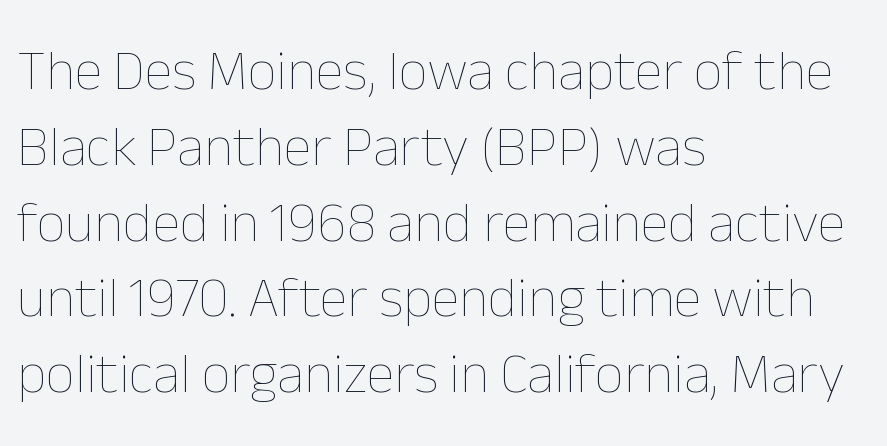
Q: Is the text bold? A: No.
Q: Is the text italic (slanted)? A: No, it is upright.
Q: Is the text underlined? A: No.
Q: How is the paragraph aligned? A: Left-aligned.
Q: Is the spacing between letters normal or unusually wide? A: Normal.
Q: Is the spacing between lines tight, normal or loose? A: Normal.
Q: Width (condensed, normal, or wide)? A: Normal.
Q: Stroke contrast? A: Low.
Q: x-height? A: Medium.
Q: Monospaced? A: No.
